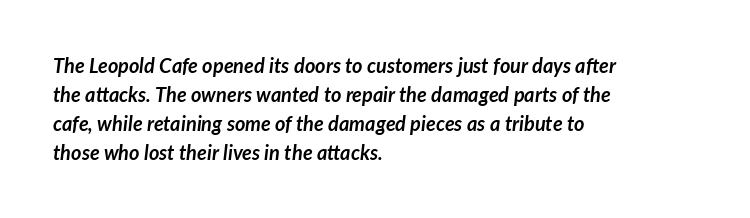
The image shows 20 px bold type, italic (leaning right); set left-aligned, normal line spacing (1.45x), normal letter spacing, not underlined.
